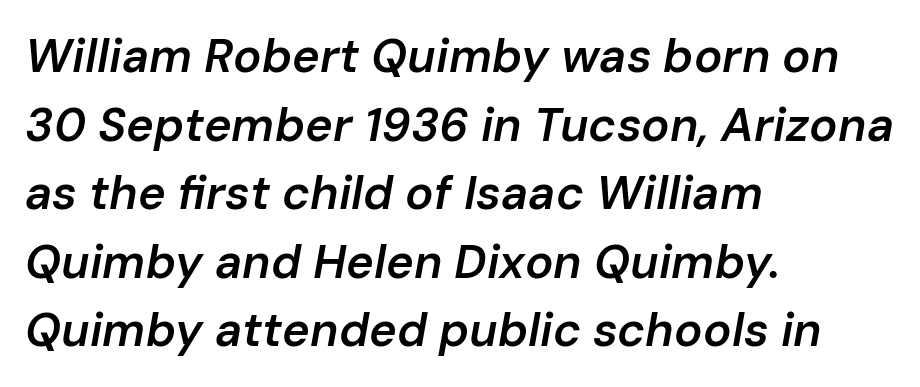
{"italic": "yes", "lean": "right", "slant_degrees": 10, "bold": "semi", "weight": "semibold", "width": "normal", "stroke_contrast": "low", "x_height": "medium", "monospaced": "no", "underline": "no", "align": "left", "line_spacing": "normal", "line_spacing_ratio": 1.46, "letter_spacing": "normal", "letter_spacing_em": 0.0, "glyph_px": 47}
